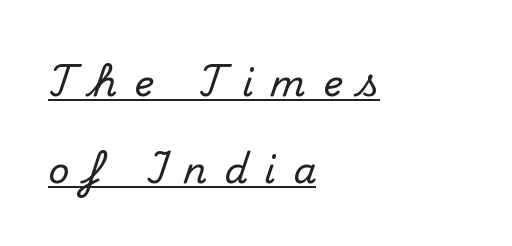
{"serif": "yes", "width": "normal", "stroke_contrast": "medium", "x_height": "small", "monospaced": "no", "underline": "yes", "align": "left", "line_spacing": "loose", "line_spacing_ratio": 2.35, "letter_spacing": "wide", "letter_spacing_em": 0.46, "glyph_px": 37}
